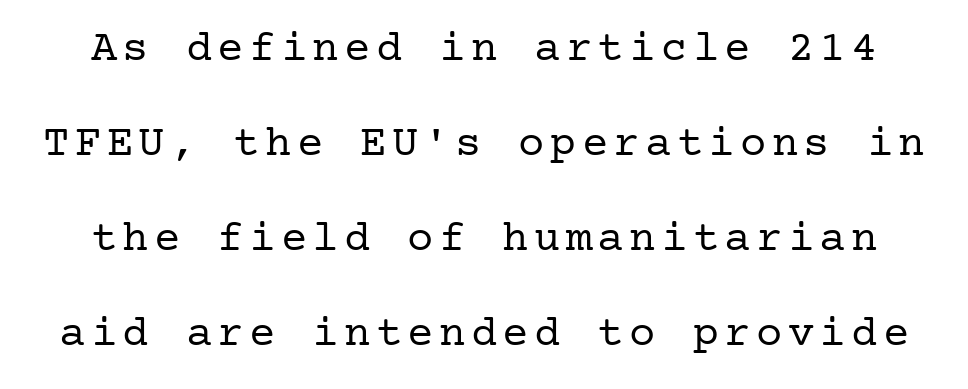
The image shows 44 px regular-weight serif type, upright; set loose line spacing (2.16x), not underlined; low stroke contrast and a medium x-height.
